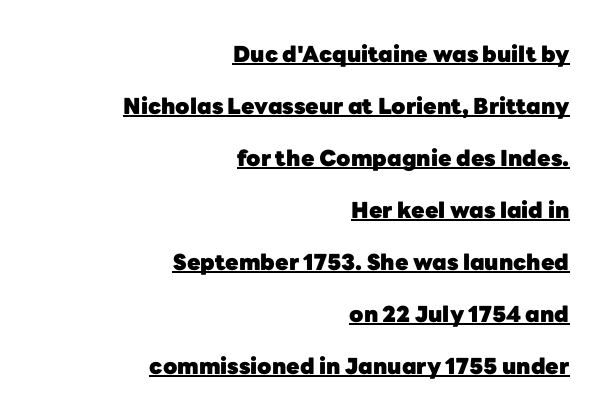
Q: Is the text bold? A: Yes.
Q: Is the text italic (slanted)? A: No, it is upright.
Q: Is the text underlined? A: Yes.
Q: How is the paragraph aligned? A: Right-aligned.
Q: Is the spacing between letters normal or unusually wide? A: Normal.
Q: Is the spacing between lines tight, normal or loose? A: Loose.
